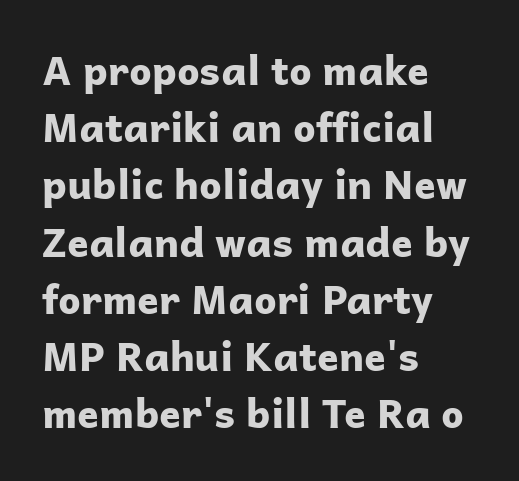
Q: Is the text bold? A: Yes.
Q: Is the text italic (slanted)? A: No, it is upright.
Q: Is the typeface a serif or a sans-serif typeface? A: Sans-serif.
Q: Is the text underlined? A: No.
Q: How is the paragraph aligned? A: Left-aligned.
Q: Is the spacing between letters normal or unusually wide? A: Normal.
Q: Is the spacing between lines tight, normal or loose? A: Normal.
Q: Width (condensed, normal, or wide)? A: Normal.
Q: Stroke contrast? A: Low.
Q: x-height? A: Medium.
Q: Monospaced? A: No.
